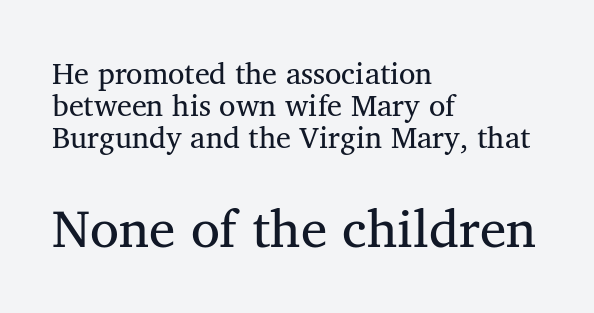
Q: Is the text bold? A: No.
Q: Is the text italic (slanted)? A: No, it is upright.
Q: Is the typeface a serif or a sans-serif typeface? A: Serif.
Q: Is the text underlined? A: No.
Q: How is the paragraph aligned? A: Left-aligned.
Q: Is the spacing between letters normal or unusually wide? A: Normal.
Q: Is the spacing between lines tight, normal or loose? A: Tight.
Q: Which block of text is set in a larger size, the first (top) or the second (bottom)? A: The second (bottom) one.
Q: Width (condensed, normal, or wide)? A: Normal.
Q: Stroke contrast? A: Medium.
Q: x-height? A: Medium.
Q: Monospaced? A: No.
